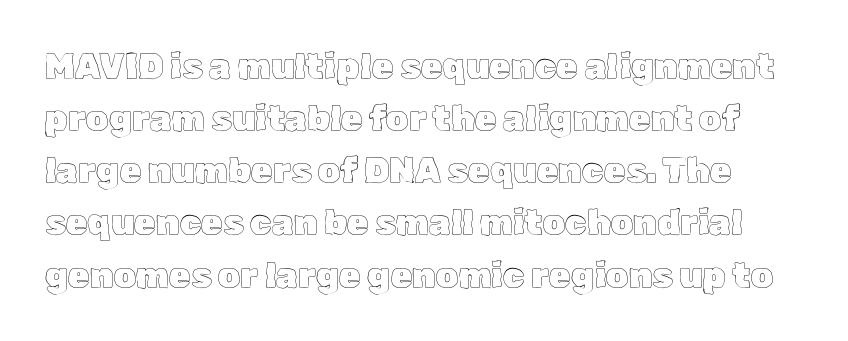
Nobody touched the tracking dial on this one. Glance below the letters and you will spot only blank space. These lines are rendered in a variable-pitch font. This sample uses an upright cut, with every glyph sitting square on the baseline. Summary of vertical rhythm: regular, with standard interline spacing.
